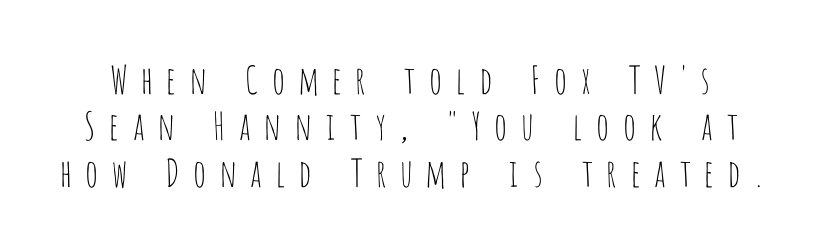
Q: Is the text bold? A: No.
Q: Is the text italic (slanted)? A: No, it is upright.
Q: Is the typeface a serif or a sans-serif typeface? A: Sans-serif.
Q: Is the text underlined? A: No.
Q: Is the spacing between letters normal or unusually wide? A: Unusually wide.
Q: Width (condensed, normal, or wide)? A: Condensed.
Q: Stroke contrast? A: Low.
Q: x-height? A: Large.
Q: Monospaced? A: No.
